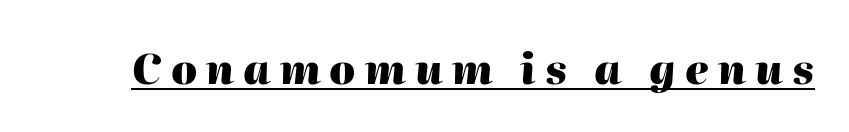
Q: Is the text bold? A: Yes.
Q: Is the text italic (slanted)? A: Yes, it leans right by about 2 degrees.
Q: Is the text underlined? A: Yes.
Q: Is the spacing between letters normal or unusually wide? A: Unusually wide.
Q: Width (condensed, normal, or wide)? A: Normal.
Q: Stroke contrast? A: High.
Q: x-height? A: Medium.
Q: Monospaced? A: No.
